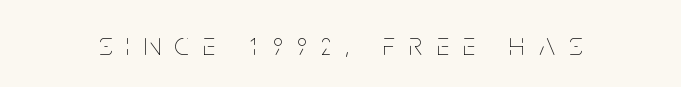
Q: Is the text bold? A: No.
Q: Is the text italic (slanted)? A: No, it is upright.
Q: Is the text underlined? A: No.
Q: Is the spacing between letters normal or unusually wide? A: Unusually wide.
Q: Width (condensed, normal, or wide)? A: Condensed.
Q: Stroke contrast? A: Low.
Q: x-height? A: Large.
Q: Monospaced? A: No.
